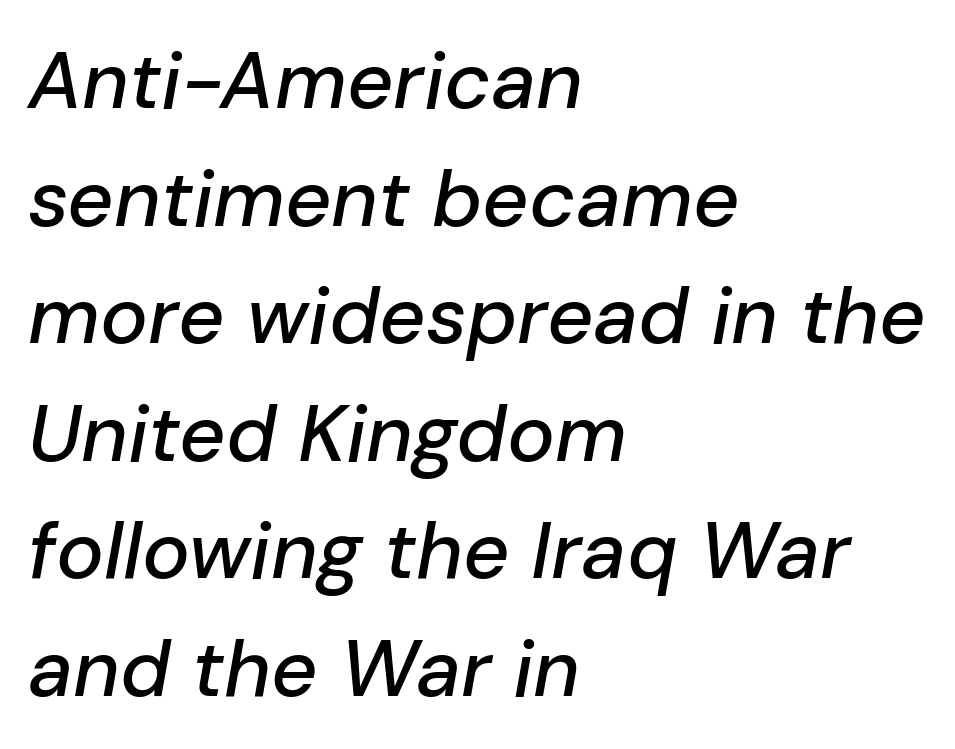
This rendering features lettering with no underline. The rendering uses a moderate line-height, typical for paragraphs. The tracking reads as untouched default to a designer's eye. You could not count columns in this text — the font is proportionally spaced.
